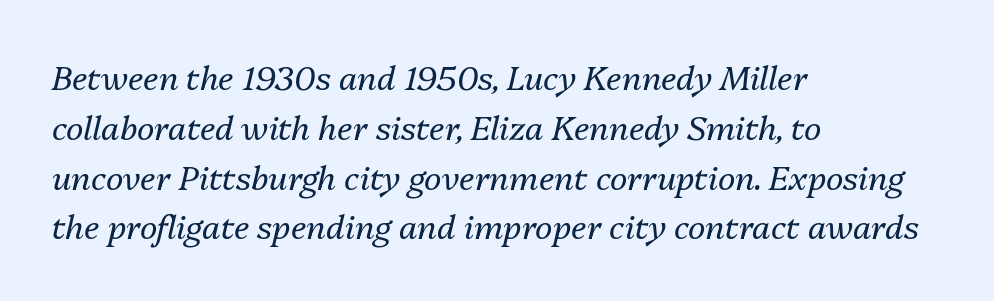
The image shows 33 px regular-weight type, italic (leaning right); set left-aligned, normal line spacing (1.51x), normal letter spacing, not underlined; medium stroke contrast and a medium x-height.
